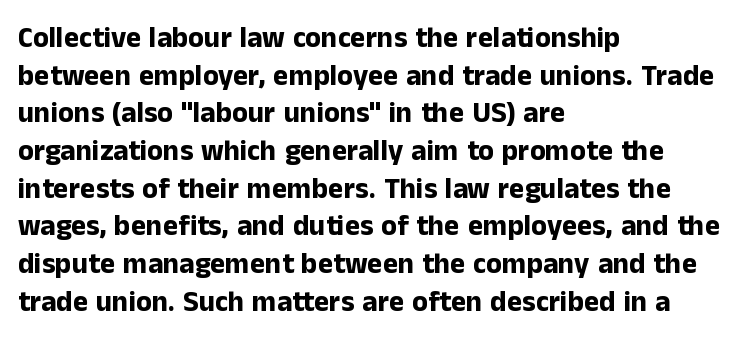
Q: Is the text bold? A: Yes.
Q: Is the text italic (slanted)? A: No, it is upright.
Q: Is the typeface a serif or a sans-serif typeface? A: Sans-serif.
Q: Is the text underlined? A: No.
Q: How is the paragraph aligned? A: Left-aligned.
Q: Is the spacing between letters normal or unusually wide? A: Normal.
Q: Is the spacing between lines tight, normal or loose? A: Normal.
Q: Width (condensed, normal, or wide)? A: Normal.
Q: Stroke contrast? A: Low.
Q: x-height? A: Medium.
Q: Monospaced? A: No.
